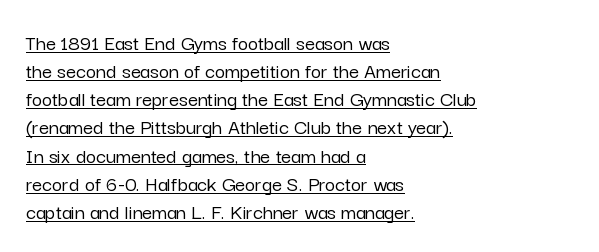
{"italic": "no", "underline": "yes", "align": "left", "line_spacing": "normal", "line_spacing_ratio": 1.28, "letter_spacing": "normal", "letter_spacing_em": 0.0, "glyph_px": 22}
